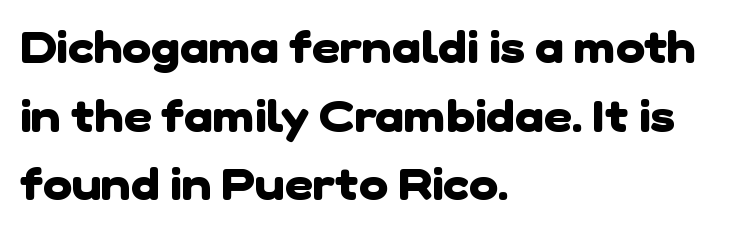
The image shows 44 px heavy sans-serif type; set left-aligned, normal line spacing (1.56x), normal letter spacing, not underlined; low stroke contrast and a medium x-height.
